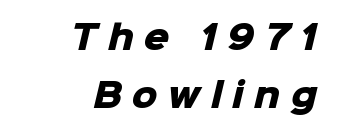
Weight: bold. A typesetter would call this proportional, since set widths differ per character. Anything drawn beneath the words? Only blank space. Horizontally, the lines are justified to the trailing edge only. Check where the strokes stop: nothing finishes them off — pure sans. Someone cranked the tracking dial way up on this one.
